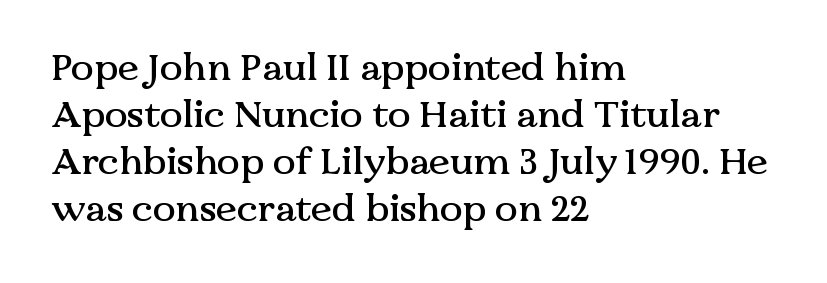
{"serif": "yes", "italic": "no", "width": "normal", "stroke_contrast": "medium", "x_height": "medium", "monospaced": "no", "underline": "no", "align": "left", "line_spacing_ratio": 1.24, "letter_spacing": "normal", "letter_spacing_em": 0.0, "glyph_px": 38}
